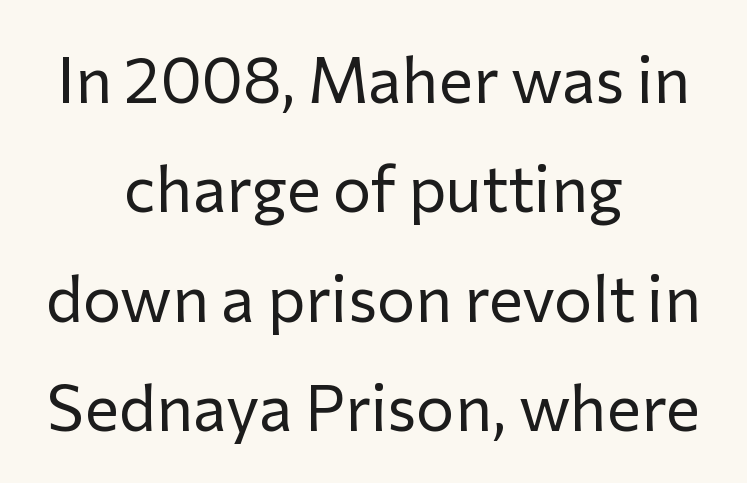
No feet cap the strokes, marking this as sans-serif type. Honestly, there is no underline to notice here at all. This sample has the flowing, uneven cadence of proportional lettering. The face used here is rendered with its standard letterfit.
